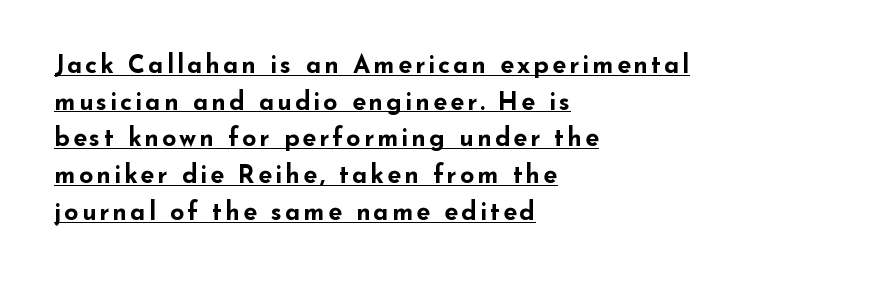
Typeset ragged right — the left edge is the straight one. A rule runs beneath these lines of type. On the weight axis this lands at bold, roughly 700. The typography opts for an upright posture over an oblique one. Horizontal bands of white between lines are of average thickness.
